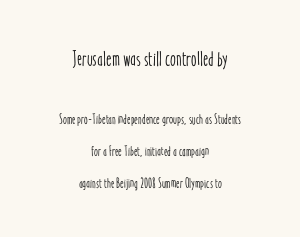
The image shows 21 px text type, upright; set centered, loose line spacing (2.3x), normal letter spacing, not underlined; the first (top) block is 1.5x larger.
